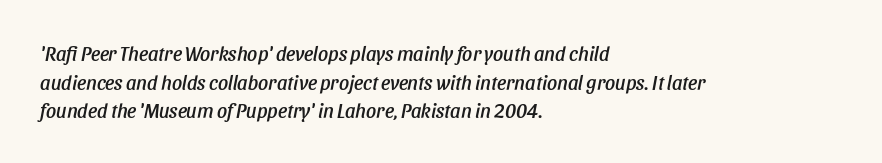
Q: Is the text italic (slanted)? A: Yes, it leans right by about 11 degrees.
Q: Is the text underlined? A: No.
Q: How is the paragraph aligned? A: Left-aligned.
Q: Is the spacing between letters normal or unusually wide? A: Normal.
Q: Is the spacing between lines tight, normal or loose? A: Normal.
